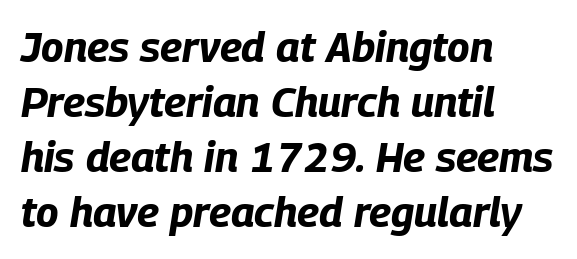
The image shows 42 px bold, condensed type, italic (leaning right); set left-aligned, normal line spacing (1.31x), normal letter spacing, not underlined; low stroke contrast and a large x-height.
